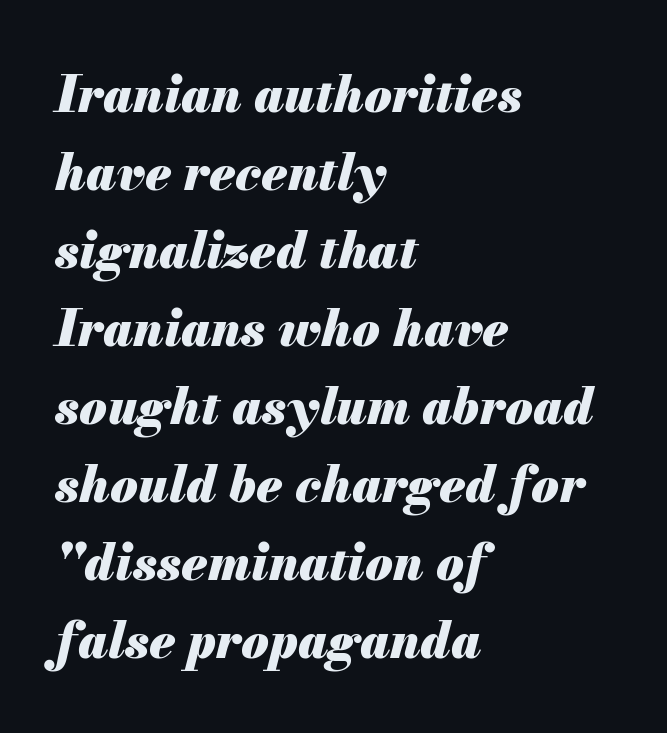
The image shows 50 px heavy type, italic (leaning right); set left-aligned, normal line spacing (1.56x), normal letter spacing, not underlined; medium stroke contrast and a small x-height.
